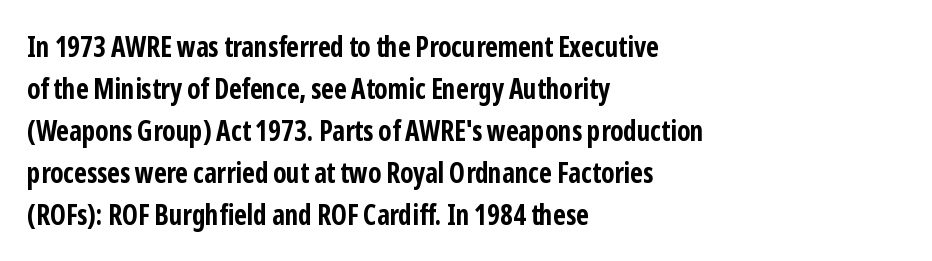
The rendering uses a bold face; every stroke is thick and dark. The typography opts for an upright posture over an oblique one. The rendering uses natural spacing where letterforms have individual widths. Note: no serifs on the glyphs. Normally led — the rows are evenly, conventionally spaced. A clean baseline with only descenders dipping below it.
